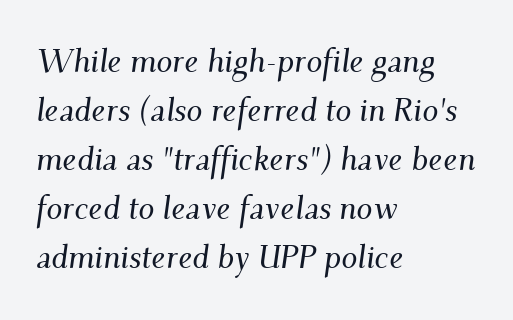
Q: Is the text italic (slanted)? A: Yes, it leans right by about 9 degrees.
Q: Is the typeface a serif or a sans-serif typeface? A: Serif.
Q: Is the text underlined? A: No.
Q: How is the paragraph aligned? A: Left-aligned.
Q: Is the spacing between letters normal or unusually wide? A: Normal.
Q: Is the spacing between lines tight, normal or loose? A: Normal.
Q: Width (condensed, normal, or wide)? A: Normal.
Q: Stroke contrast? A: Medium.
Q: x-height? A: Small.
Q: Monospaced? A: No.
